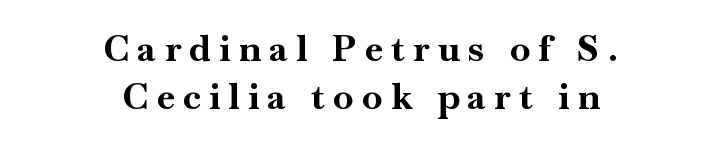
Q: Is the text bold? A: Yes.
Q: Is the text italic (slanted)? A: No, it is upright.
Q: Is the typeface a serif or a sans-serif typeface? A: Serif.
Q: Is the text underlined? A: No.
Q: How is the paragraph aligned? A: Centered.
Q: Is the spacing between letters normal or unusually wide? A: Unusually wide.
Q: Is the spacing between lines tight, normal or loose? A: Normal.
Q: Width (condensed, normal, or wide)? A: Normal.
Q: Stroke contrast? A: High.
Q: x-height? A: Small.
Q: Monospaced? A: No.
